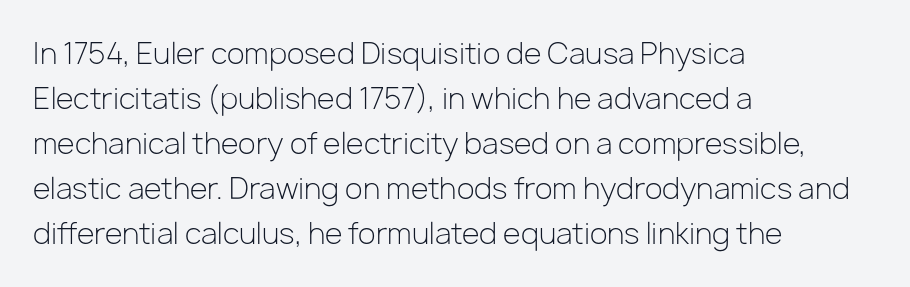
Stroke thickness stays within the range of a standard reading face or lighter. Clear beneath every line of the passage. A normal amount of white space separates one row of letters from the next. Horizontally, the lines are justified to the leading edge only.
